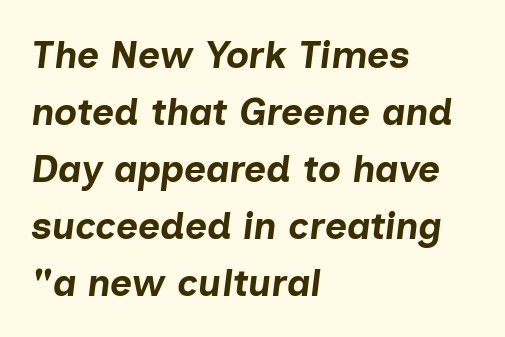
Rendered with sloped, italic letterforms. The passage shown stacks its lines at a standard gap. The strokes are fattened all the way to bold. Do the characters align in a grid? No, the font is proportional. Does extra space separate the letters? No, they use regular spacing.
